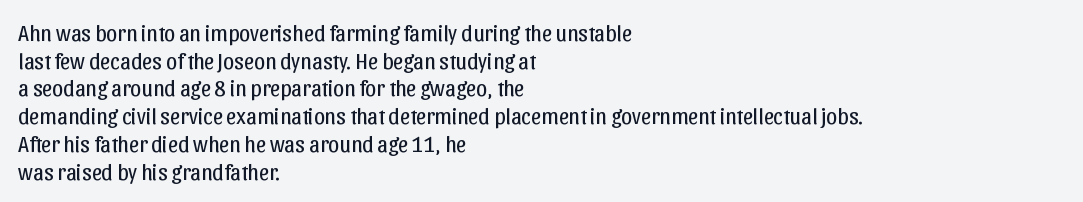
Q: Is the text bold? A: No.
Q: Is the text italic (slanted)? A: No, it is upright.
Q: Is the text underlined? A: No.
Q: How is the paragraph aligned? A: Left-aligned.
Q: Is the spacing between letters normal or unusually wide? A: Normal.
Q: Is the spacing between lines tight, normal or loose? A: Normal.
